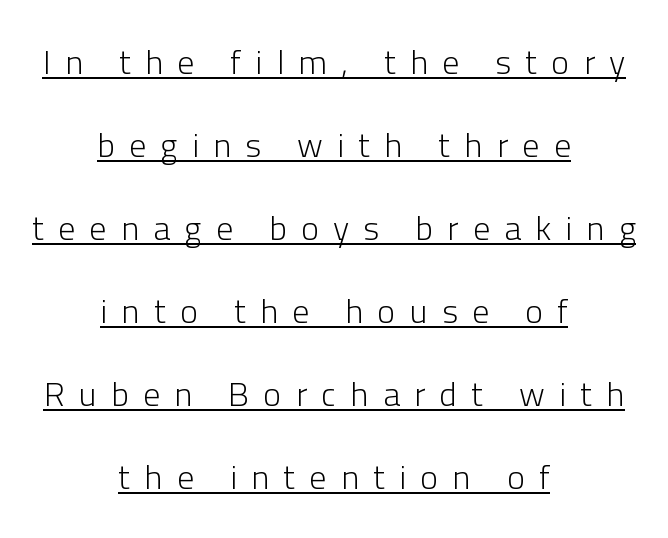
Q: Is the text bold? A: No.
Q: Is the text italic (slanted)? A: No, it is upright.
Q: Is the typeface a serif or a sans-serif typeface? A: Sans-serif.
Q: Is the text underlined? A: Yes.
Q: How is the paragraph aligned? A: Centered.
Q: Is the spacing between letters normal or unusually wide? A: Unusually wide.
Q: Is the spacing between lines tight, normal or loose? A: Loose.
Q: Width (condensed, normal, or wide)? A: Normal.
Q: Stroke contrast? A: Low.
Q: x-height? A: Medium.
Q: Monospaced? A: No.
